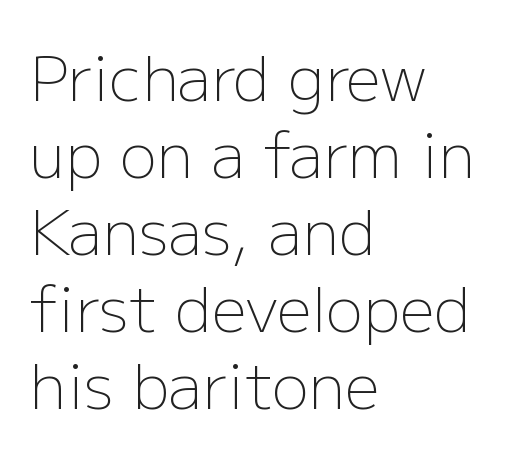
The image shows 62 px light sans-serif type, upright; set left-aligned, line spacing 1.24x, normal letter spacing, not underlined; low stroke contrast and a medium x-height.
